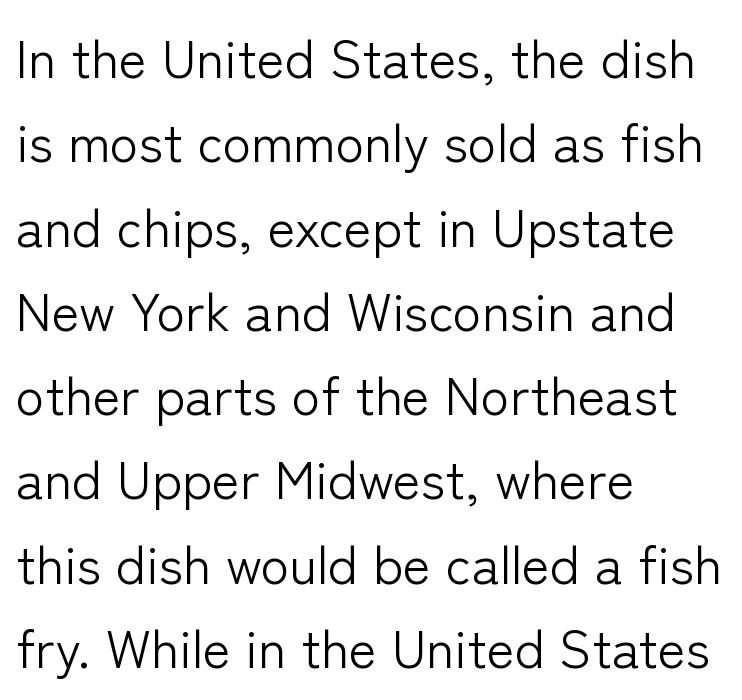
{"serif": "no", "italic": "no", "bold": "no", "weight": "light", "width": "normal", "stroke_contrast": "low", "x_height": "medium", "monospaced": "no", "underline": "no", "align": "left", "line_spacing": "normal", "line_spacing_ratio": 1.59, "letter_spacing": "normal", "letter_spacing_em": 0.0, "glyph_px": 53}
